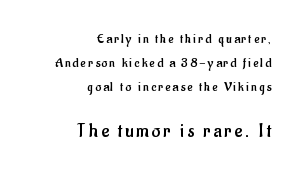
The image shows 20 px text type, upright; set right-aligned, line spacing 1.71x, not underlined; the second (bottom) block is 1.43x larger.
